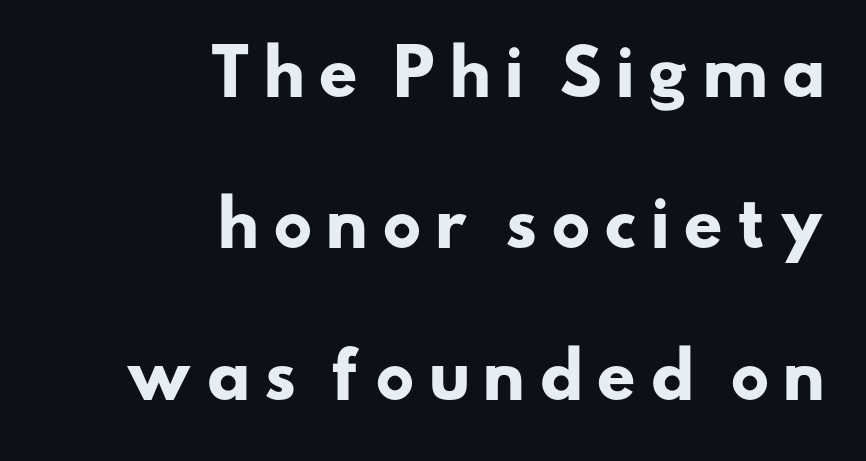
Bare-footed words on every line. The font family rendered here belongs to the sans-serif group. The font is running at its bold setting. Summary of vertical rhythm: relaxed, with wide interline spacing.
